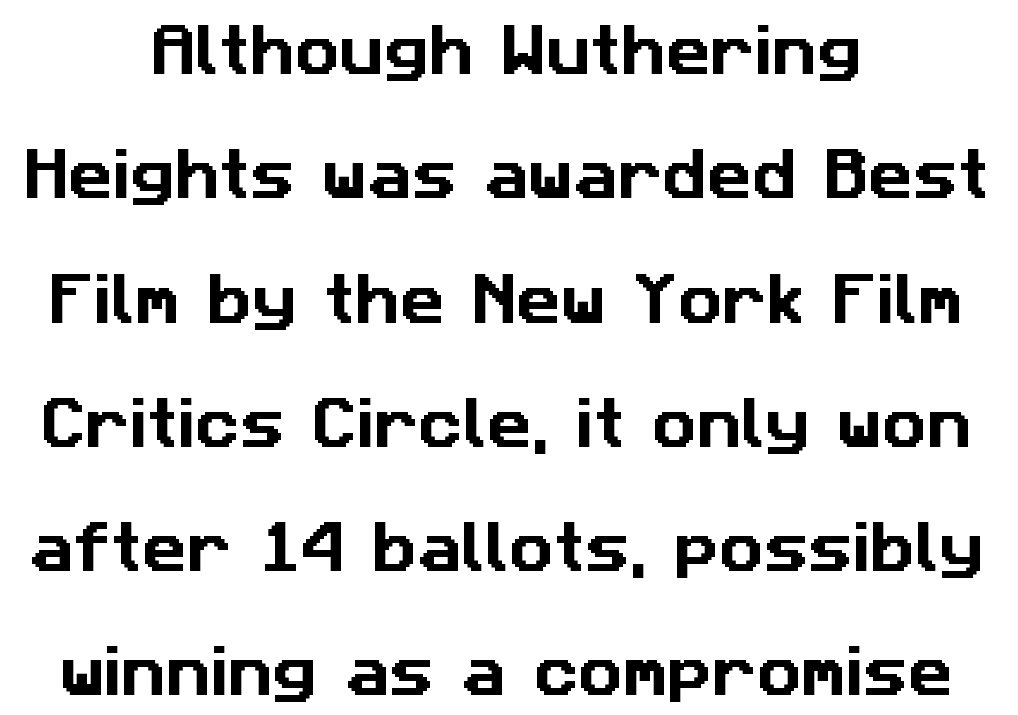
Q: Is the typeface a serif or a sans-serif typeface? A: Sans-serif.
Q: Is the text underlined? A: No.
Q: How is the paragraph aligned? A: Centered.
Q: Is the spacing between letters normal or unusually wide? A: Normal.
Q: Is the spacing between lines tight, normal or loose? A: Loose.
Q: Width (condensed, normal, or wide)? A: Normal.
Q: Stroke contrast? A: Low.
Q: x-height? A: Medium.
Q: Monospaced? A: No.
